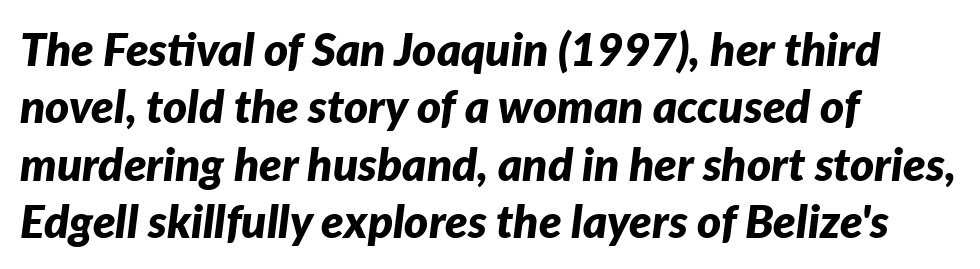
Q: Is the text bold? A: Yes.
Q: Is the text italic (slanted)? A: Yes, it leans right by about 7 degrees.
Q: Is the text underlined? A: No.
Q: How is the paragraph aligned? A: Left-aligned.
Q: Is the spacing between letters normal or unusually wide? A: Normal.
Q: Is the spacing between lines tight, normal or loose? A: Normal.
Q: Width (condensed, normal, or wide)? A: Normal.
Q: Stroke contrast? A: Low.
Q: x-height? A: Medium.
Q: Monospaced? A: No.
